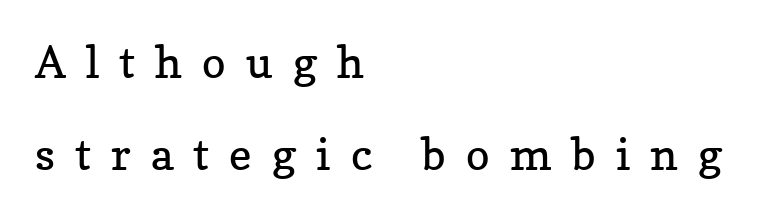
The image shows 44 px regular-weight serif type, upright; set left-aligned, loose line spacing (2.09x), unusually wide letter spacing (+0.46 em), not underlined; low stroke contrast and a medium x-height.
